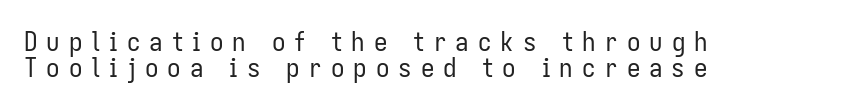
{"italic": "no", "bold": "no", "underline": "no", "align": "left", "line_spacing": "tight", "line_spacing_ratio": 0.95, "letter_spacing": "wide", "letter_spacing_em": 0.33, "glyph_px": 27}
